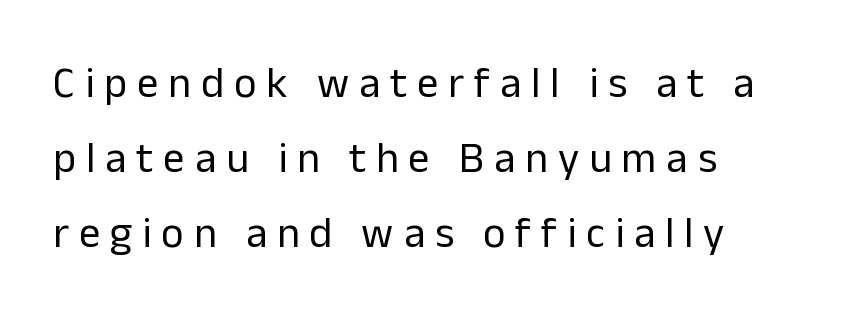
The image shows 43 px regular-weight sans-serif type, upright; set left-aligned, line spacing 1.75x, unusually wide letter spacing (+0.23 em), not underlined; low stroke contrast and a medium x-height.
